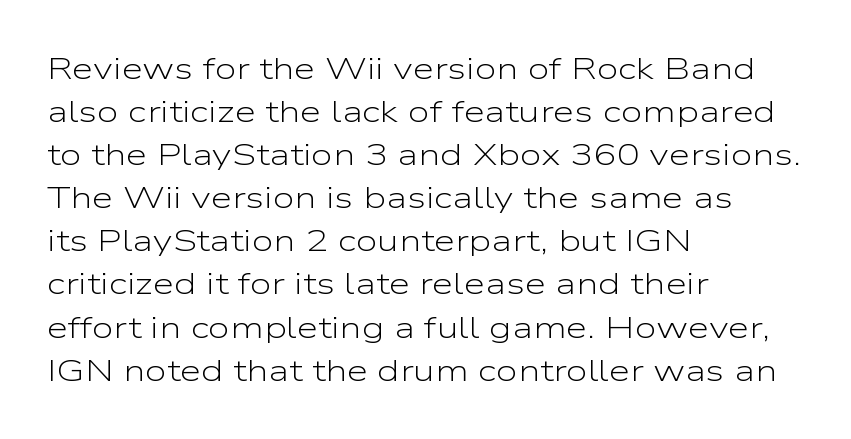
Q: Is the text bold? A: No.
Q: Is the text italic (slanted)? A: No, it is upright.
Q: Is the typeface a serif or a sans-serif typeface? A: Sans-serif.
Q: Is the text underlined? A: No.
Q: How is the paragraph aligned? A: Left-aligned.
Q: Is the spacing between letters normal or unusually wide? A: Normal.
Q: Is the spacing between lines tight, normal or loose? A: Normal.
Q: Width (condensed, normal, or wide)? A: Wide.
Q: Stroke contrast? A: Low.
Q: x-height? A: Medium.
Q: Monospaced? A: No.
